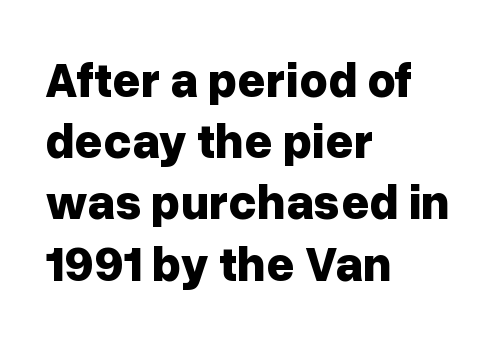
{"serif": "no", "italic": "no", "bold": "yes", "weight": "bold", "width": "normal", "stroke_contrast": "low", "x_height": "medium", "monospaced": "no", "underline": "no", "align": "left", "line_spacing": "normal", "line_spacing_ratio": 1.25, "letter_spacing": "normal", "letter_spacing_em": 0.0, "glyph_px": 49}
